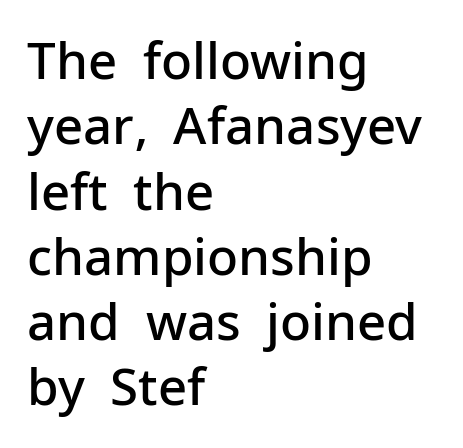
The image shows 51 px semibold sans-serif type, upright; set left-aligned, normal line spacing (1.28x), normal letter spacing, not underlined; low stroke contrast and a medium x-height.
